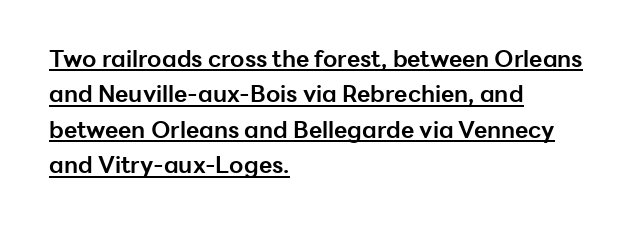
{"italic": "no", "bold": "yes", "underline": "yes", "align": "left", "line_spacing": "normal", "line_spacing_ratio": 1.54, "letter_spacing": "normal", "letter_spacing_em": 0.0, "glyph_px": 23}
